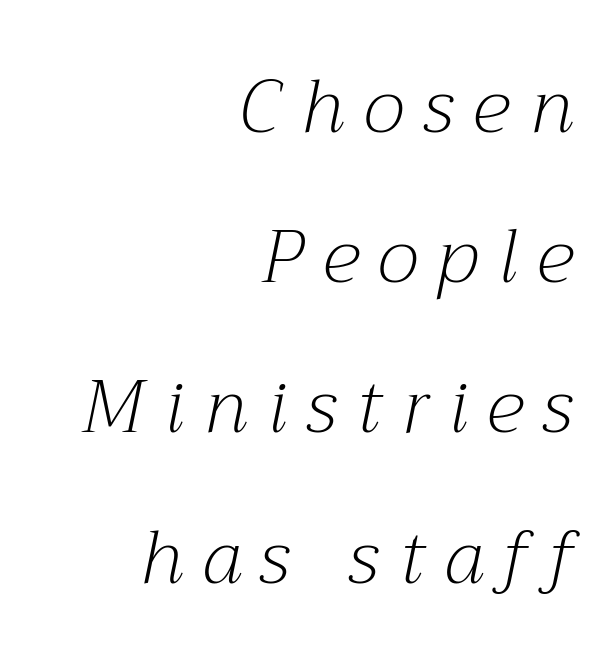
The weight would be labelled regular, book, light, or lighter still. Characters are canted at an angle relative to the baseline's perpendicular. The rendering anchors every line to the right-hand side. This rendering features lettering with no underline. Look at the bottom of the vertical strokes: they flare into serifs here. Do the characters align in a grid? No, the font is proportional.
